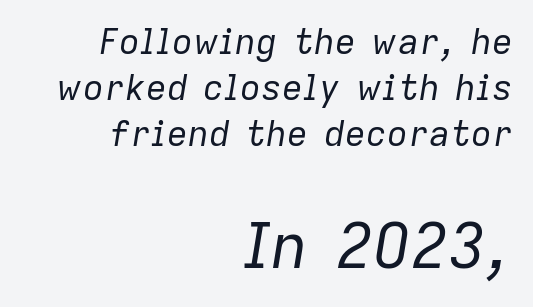
Q: Is the text bold? A: No.
Q: Is the text italic (slanted)? A: Yes, it leans right by about 9 degrees.
Q: Is the text underlined? A: No.
Q: How is the paragraph aligned? A: Right-aligned.
Q: Is the spacing between letters normal or unusually wide? A: Normal.
Q: Is the spacing between lines tight, normal or loose? A: Normal.
Q: Which block of text is set in a larger size, the first (top) or the second (bottom)? A: The second (bottom) one.
Q: Width (condensed, normal, or wide)? A: Normal.
Q: Stroke contrast? A: Low.
Q: x-height? A: Medium.
Q: Monospaced? A: No.
